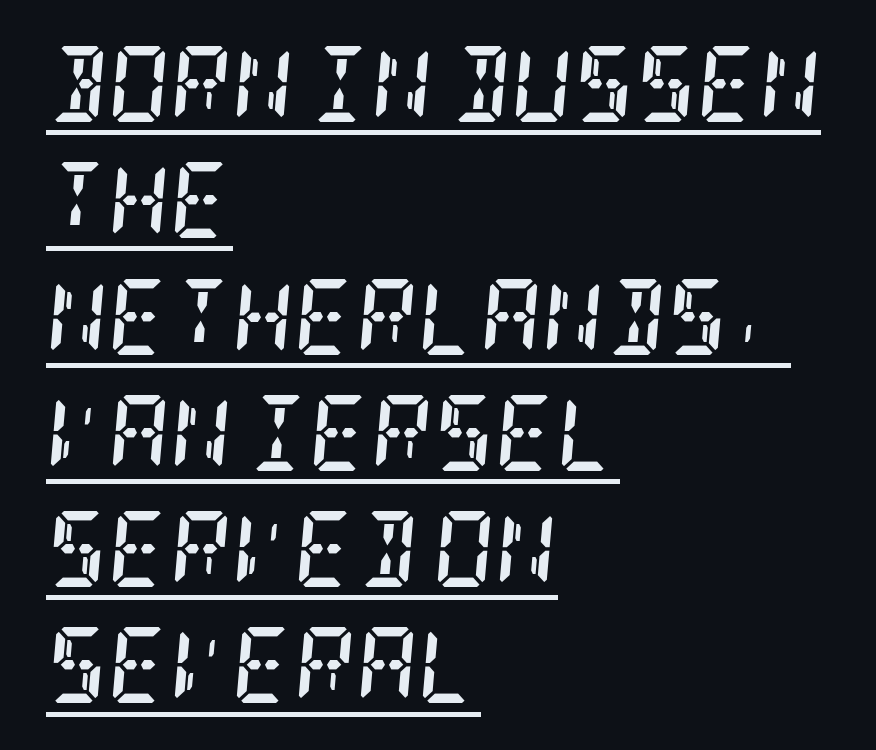
Q: Is the text bold? A: Yes.
Q: Is the text italic (slanted)? A: Yes, it leans right by about 5 degrees.
Q: Is the typeface a serif or a sans-serif typeface? A: Serif.
Q: Is the text underlined? A: Yes.
Q: How is the paragraph aligned? A: Left-aligned.
Q: Is the spacing between letters normal or unusually wide? A: Normal.
Q: Is the spacing between lines tight, normal or loose? A: Normal.
Q: Width (condensed, normal, or wide)? A: Condensed.
Q: Stroke contrast? A: Low.
Q: x-height? A: Large.
